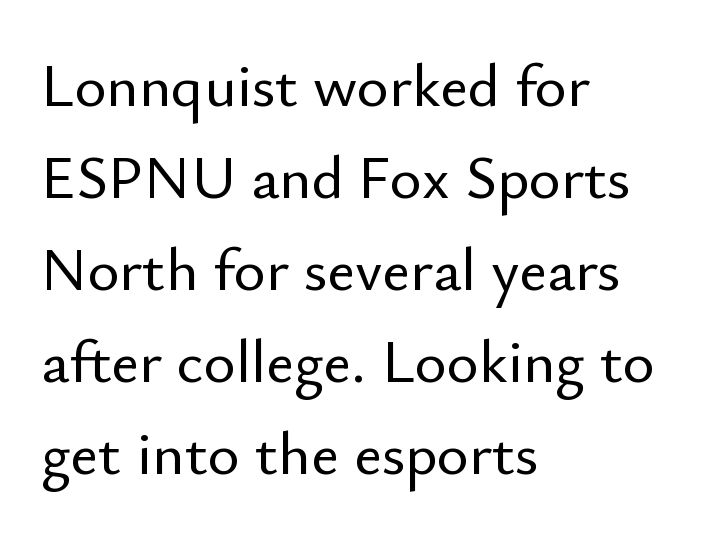
Q: Is the text italic (slanted)? A: No, it is upright.
Q: Is the typeface a serif or a sans-serif typeface? A: Sans-serif.
Q: Is the text underlined? A: No.
Q: How is the paragraph aligned? A: Left-aligned.
Q: Is the spacing between letters normal or unusually wide? A: Normal.
Q: Is the spacing between lines tight, normal or loose? A: Normal.
Q: Width (condensed, normal, or wide)? A: Normal.
Q: Stroke contrast? A: Low.
Q: x-height? A: Small.
Q: Monospaced? A: No.
